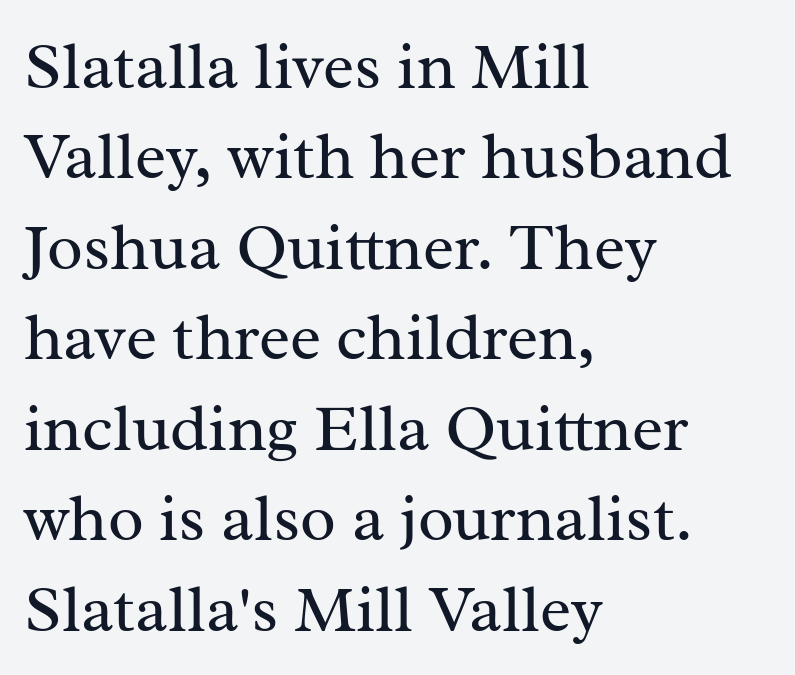
Q: Is the text bold? A: No.
Q: Is the text italic (slanted)? A: No, it is upright.
Q: Is the typeface a serif or a sans-serif typeface? A: Serif.
Q: Is the text underlined? A: No.
Q: How is the paragraph aligned? A: Left-aligned.
Q: Is the spacing between letters normal or unusually wide? A: Normal.
Q: Is the spacing between lines tight, normal or loose? A: Normal.
Q: Width (condensed, normal, or wide)? A: Normal.
Q: Stroke contrast? A: Medium.
Q: x-height? A: Medium.
Q: Monospaced? A: No.
